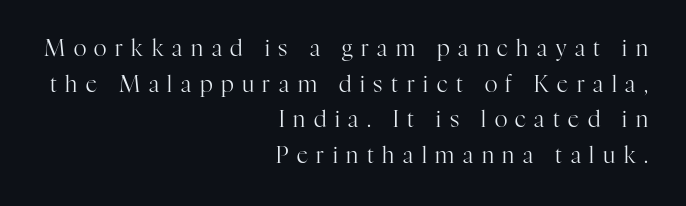
{"italic": "no", "bold": "no", "underline": "no", "align": "right", "line_spacing": "normal", "line_spacing_ratio": 1.62, "letter_spacing": "wide", "letter_spacing_em": 0.39, "glyph_px": 22}
